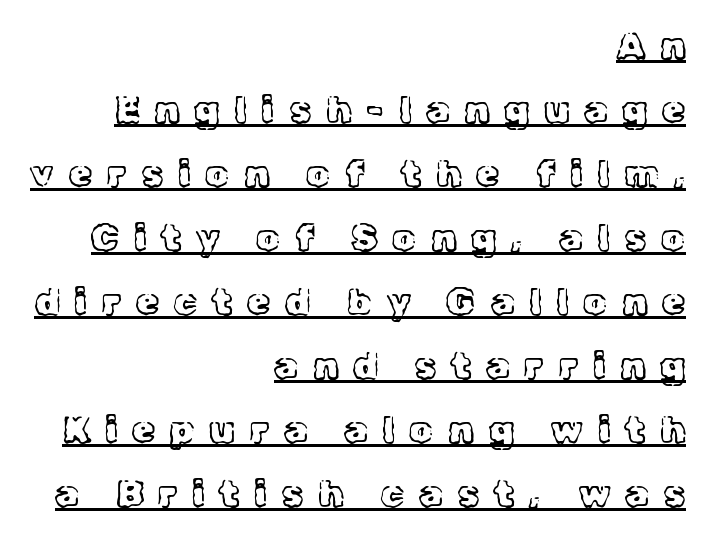
The image shows 37 px light serif type, upright; set right-aligned, line spacing 1.73x, unusually wide letter spacing (+0.41 em), underlined; a medium x-height.
